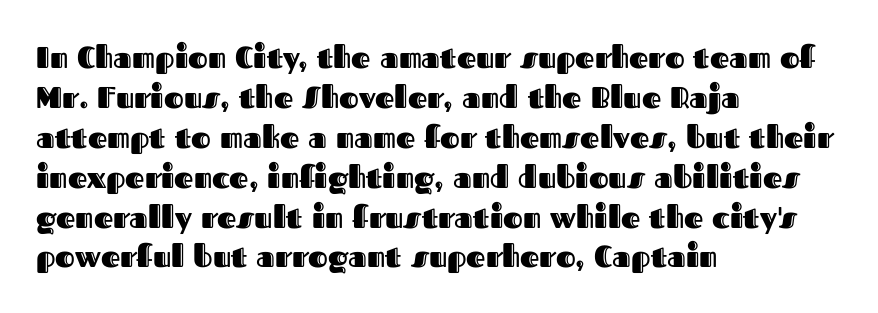
The image shows 30 px text type, upright; set left-aligned, normal line spacing (1.33x), normal letter spacing, not underlined; a medium x-height.
